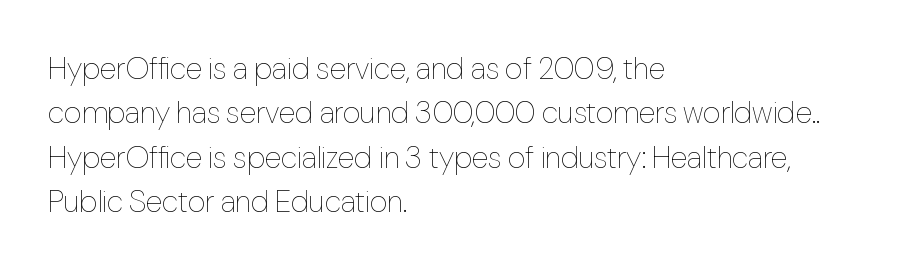
Q: Is the text bold? A: No.
Q: Is the text italic (slanted)? A: No, it is upright.
Q: Is the text underlined? A: No.
Q: How is the paragraph aligned? A: Left-aligned.
Q: Is the spacing between letters normal or unusually wide? A: Normal.
Q: Is the spacing between lines tight, normal or loose? A: Normal.
Q: Width (condensed, normal, or wide)? A: Condensed.
Q: Stroke contrast? A: Low.
Q: x-height? A: Medium.
Q: Monospaced? A: No.
